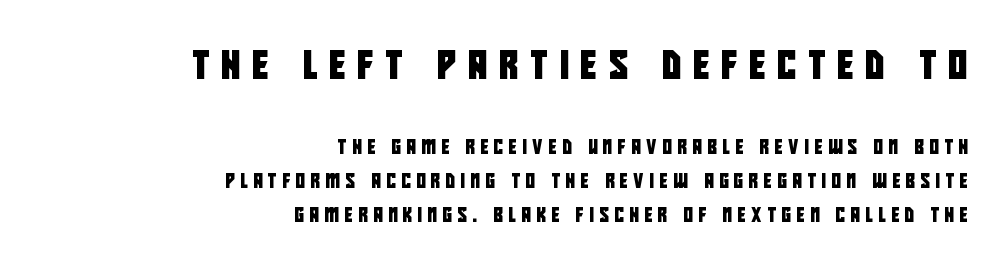
{"serif": "no", "width": "condensed", "stroke_contrast": "low", "x_height": "large", "monospaced": "no", "underline": "no", "align": "right", "line_spacing": "loose", "line_spacing_ratio": 2.44, "letter_spacing": "wide", "letter_spacing_em": 0.42, "larger_block": "first", "size_ratio": 2.07, "glyph_px": 29}
